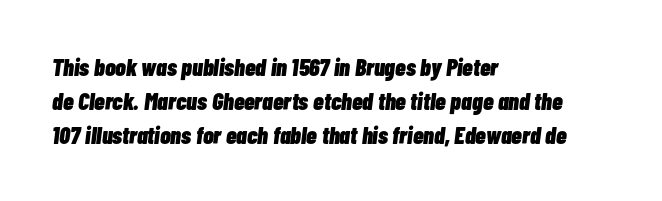
The image shows 24 px bold type, italic (leaning right); set left-aligned, normal line spacing (1.41x), normal letter spacing, not underlined.
